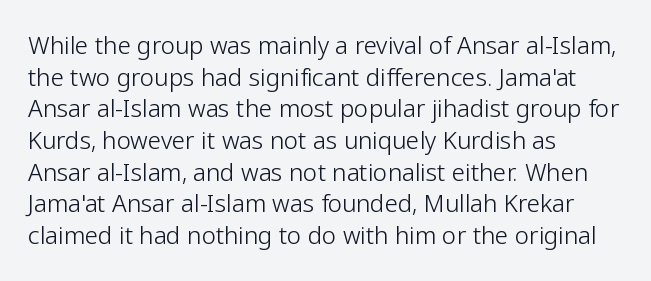
{"italic": "no", "bold": "no", "underline": "no", "align": "left", "line_spacing": "normal", "line_spacing_ratio": 1.32, "letter_spacing": "normal", "letter_spacing_em": 0.0, "glyph_px": 24}
